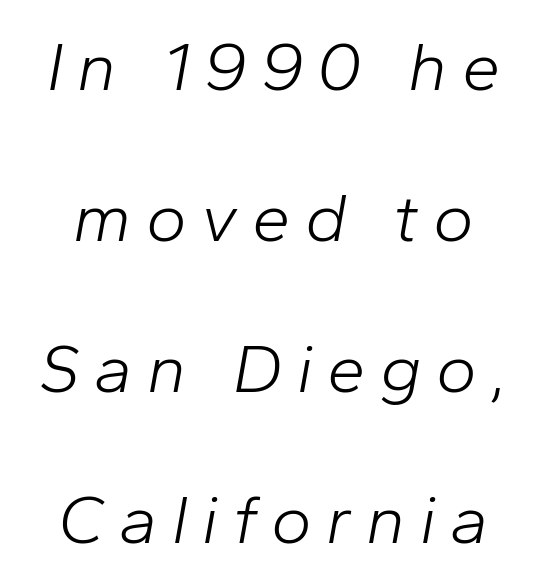
Q: Is the text bold? A: No.
Q: Is the text italic (slanted)? A: Yes, it leans right by about 10 degrees.
Q: Is the text underlined? A: No.
Q: Is the spacing between letters normal or unusually wide? A: Unusually wide.
Q: Is the spacing between lines tight, normal or loose? A: Loose.
Q: Width (condensed, normal, or wide)? A: Normal.
Q: Stroke contrast? A: Low.
Q: x-height? A: Medium.
Q: Monospaced? A: No.
